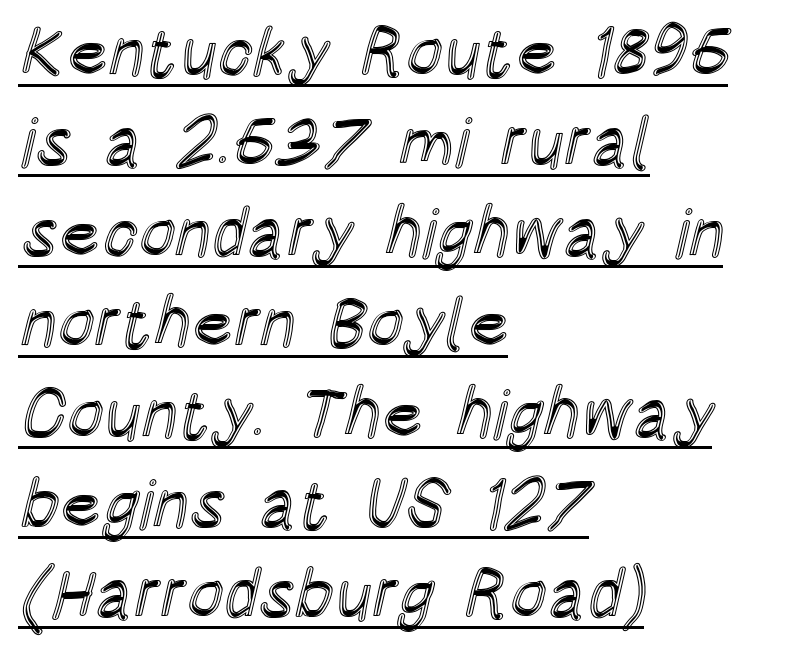
Q: Is the text italic (slanted)? A: Yes.
Q: Is the text underlined? A: Yes.
Q: How is the paragraph aligned? A: Left-aligned.
Q: Is the spacing between letters normal or unusually wide? A: Normal.
Q: Is the spacing between lines tight, normal or loose? A: Normal.
Q: Width (condensed, normal, or wide)? A: Condensed.
Q: x-height? A: Large.
Q: Monospaced? A: No.
